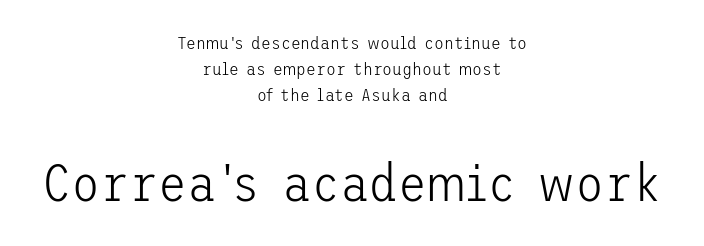
No chunkiness to these letters — they're not bold. This sample uses a sans-serif face. Visually, the bottom section dominates because its glyphs are scaled up. Does the leading feel generous? No, just average. The type sits square on the baseline with zero lean.
